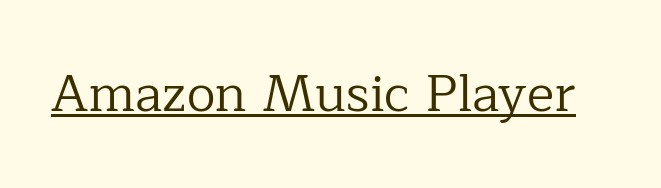
To sum up the face: it has serifs. Observe the ordinary spacing: letters are neighbours, not strangers. Rendered with straight, roman letterforms. Varying glyph widths throughout — classic text-font behaviour. Heft: none added — not bold.
